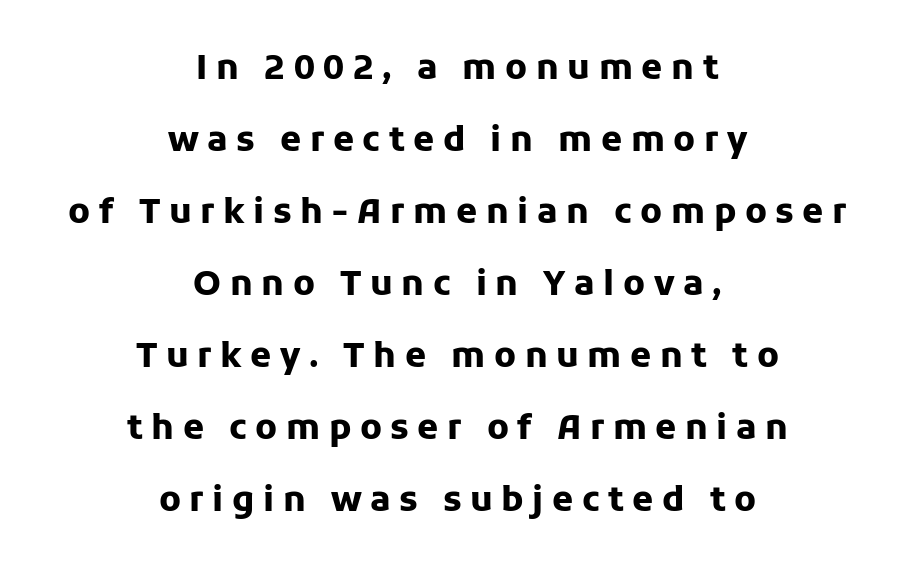
{"serif": "no", "italic": "no", "bold": "yes", "weight": "heavy", "width": "normal", "stroke_contrast": "low", "x_height": "medium", "monospaced": "no", "underline": "no", "align": "center", "line_spacing": "loose", "line_spacing_ratio": 2.12, "letter_spacing": "wide", "letter_spacing_em": 0.25, "glyph_px": 34}
